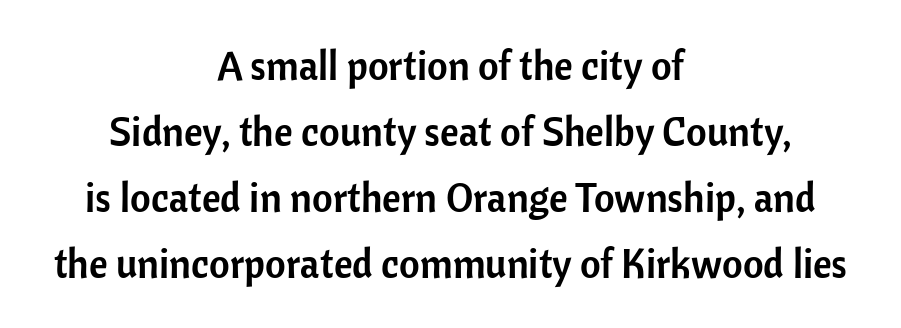
{"serif": "no", "italic": "no", "width": "normal", "stroke_contrast": "low", "x_height": "medium", "monospaced": "no", "underline": "no", "align": "center", "line_spacing": "normal", "line_spacing_ratio": 1.65, "letter_spacing": "normal", "letter_spacing_em": 0.0, "glyph_px": 40}
